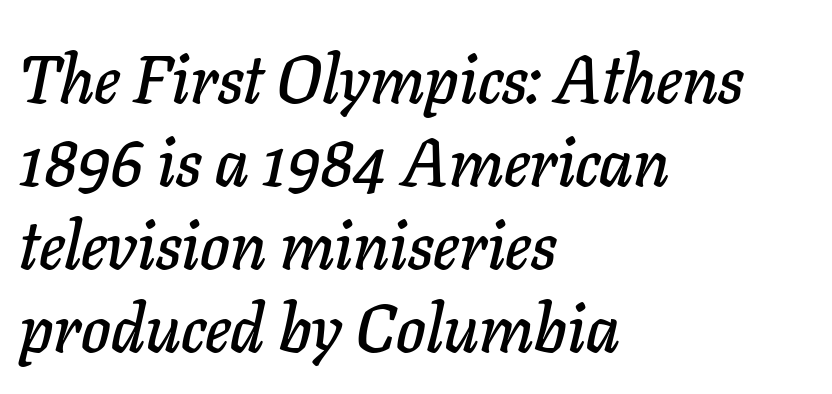
The image shows 67 px text type, italic (leaning right); set left-aligned, line spacing 1.24x, normal letter spacing, not underlined; low stroke contrast and a medium x-height.
